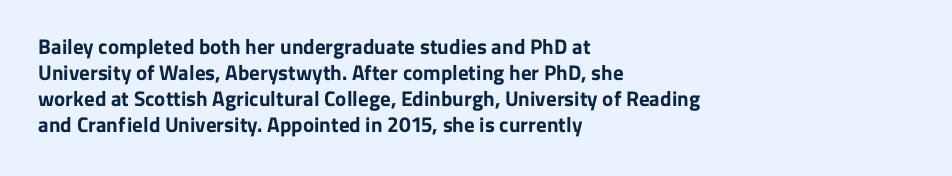
{"italic": "no", "bold": "yes", "underline": "no", "align": "left", "line_spacing_ratio": 1.24, "letter_spacing": "normal", "letter_spacing_em": 0.0, "glyph_px": 21}
